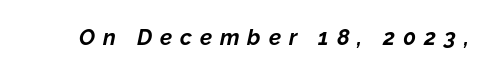
The space beneath each line is pristine and unruled. The font is running at its bold setting. The face used here is rendered with a markedly widened letterfit. The passage shown leans; its letterforms are oblique.
